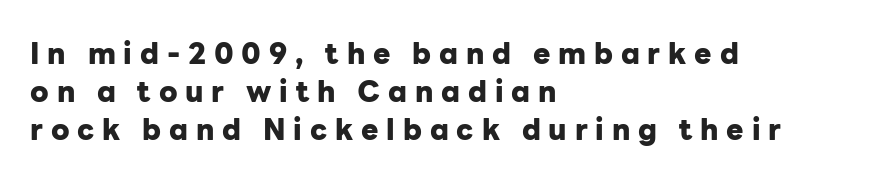
{"serif": "no", "italic": "no", "bold": "yes", "weight": "heavy", "width": "normal", "stroke_contrast": "low", "x_height": "medium", "monospaced": "no", "underline": "no", "align": "left", "line_spacing": "normal", "line_spacing_ratio": 1.31, "letter_spacing": "wide", "letter_spacing_em": 0.27, "glyph_px": 29}
